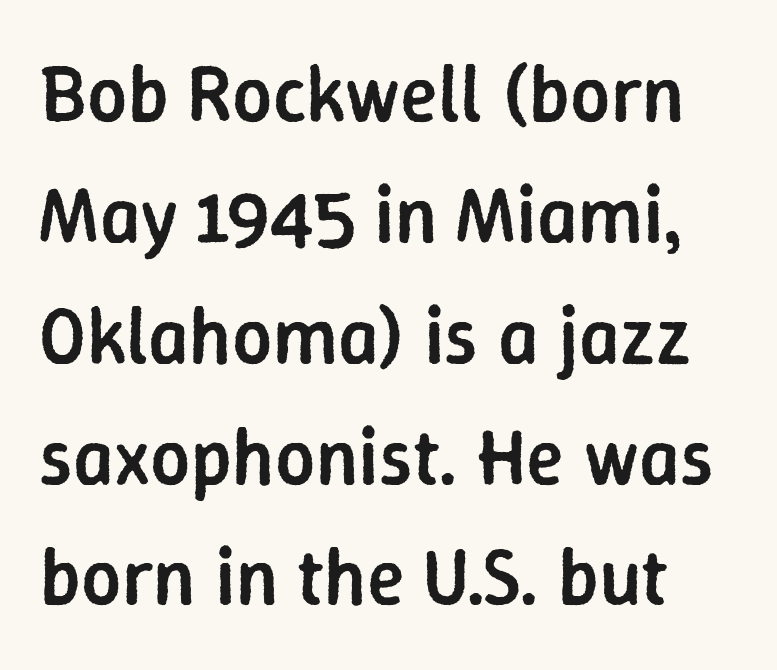
Q: Is the text bold? A: Semi-bold.
Q: Is the text italic (slanted)? A: No, it is upright.
Q: Is the typeface a serif or a sans-serif typeface? A: Sans-serif.
Q: Is the text underlined? A: No.
Q: Is the spacing between letters normal or unusually wide? A: Normal.
Q: Is the spacing between lines tight, normal or loose? A: Normal.
Q: Width (condensed, normal, or wide)? A: Normal.
Q: Stroke contrast? A: Low.
Q: x-height? A: Medium.
Q: Monospaced? A: No.
